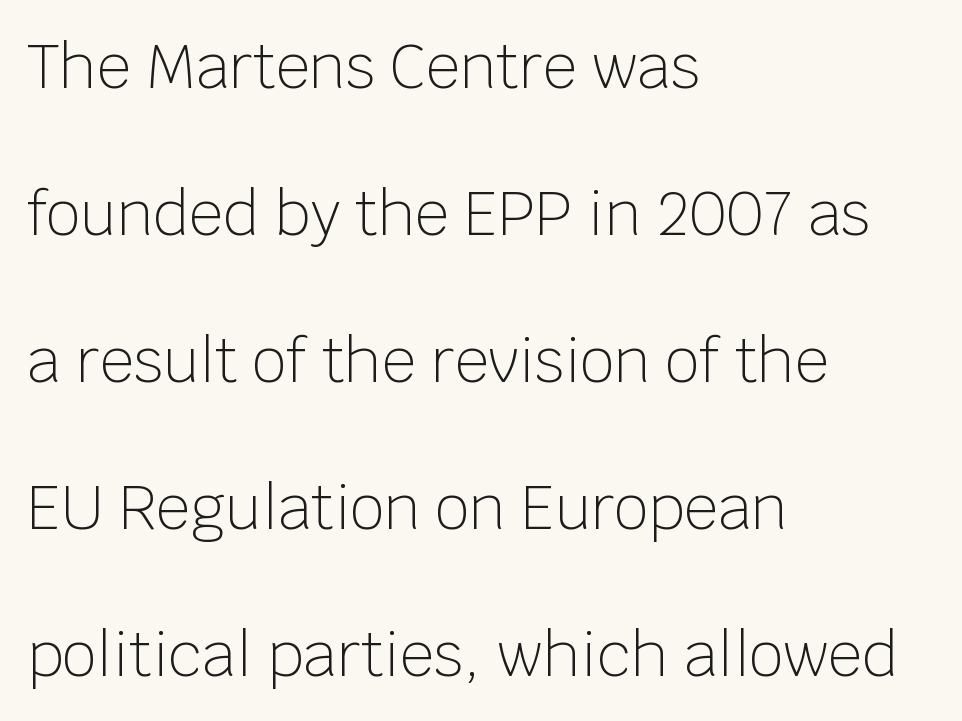
{"serif": "no", "italic": "no", "bold": "no", "weight": "light", "width": "normal", "stroke_contrast": "low", "x_height": "large", "monospaced": "no", "underline": "no", "align": "left", "line_spacing": "loose", "line_spacing_ratio": 2.45, "letter_spacing": "normal", "letter_spacing_em": 0.0, "glyph_px": 60}
